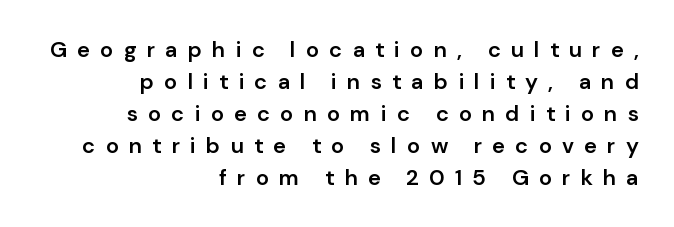
The image shows 22 px text type, upright; set right-aligned, normal line spacing (1.45x), unusually wide letter spacing (+0.46 em), not underlined.
